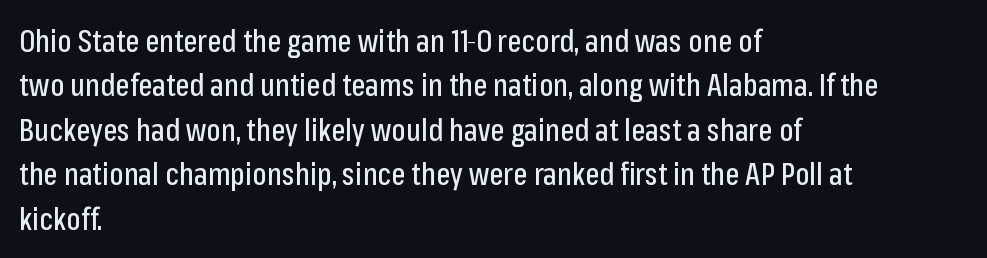
{"serif": "no", "italic": "no", "width": "condensed", "stroke_contrast": "low", "x_height": "medium", "monospaced": "no", "underline": "no", "align": "left", "line_spacing": "normal", "line_spacing_ratio": 1.48, "letter_spacing": "normal", "letter_spacing_em": 0.0, "glyph_px": 30}
